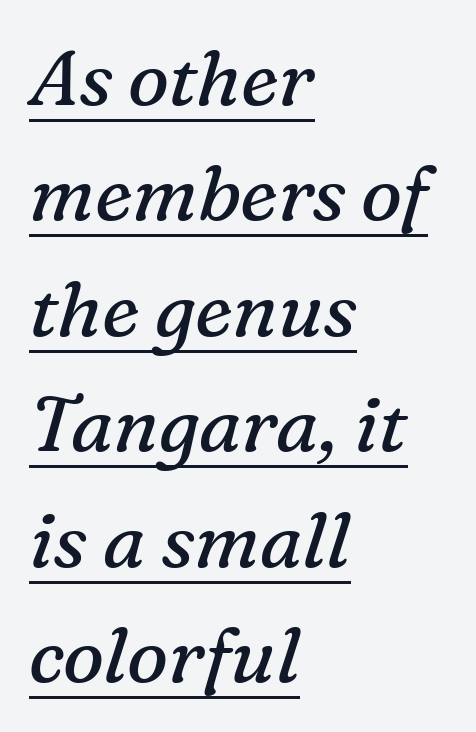
{"serif": "yes", "italic": "yes", "lean": "right", "slant_degrees": 16, "bold": "no", "weight": "regular", "width": "normal", "stroke_contrast": "medium", "x_height": "medium", "monospaced": "no", "underline": "yes", "align": "left", "line_spacing": "normal", "line_spacing_ratio": 1.5, "letter_spacing": "normal", "letter_spacing_em": 0.0, "glyph_px": 77}
